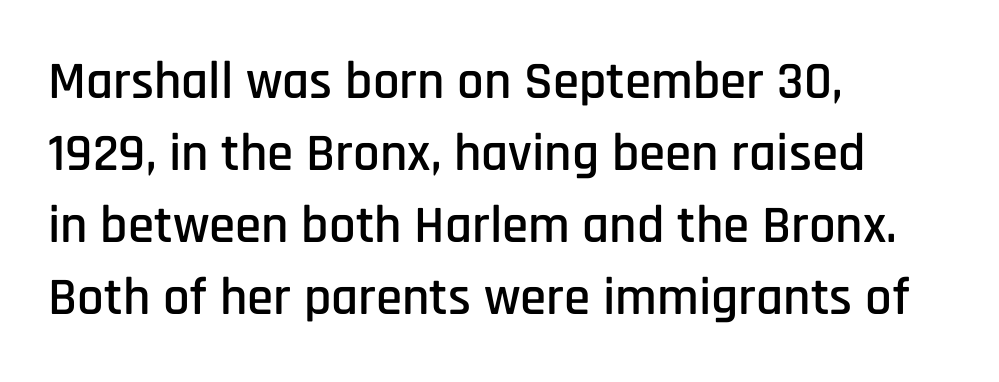
Q: Is the text italic (slanted)? A: No, it is upright.
Q: Is the typeface a serif or a sans-serif typeface? A: Sans-serif.
Q: Is the text underlined? A: No.
Q: How is the paragraph aligned? A: Left-aligned.
Q: Is the spacing between letters normal or unusually wide? A: Normal.
Q: Is the spacing between lines tight, normal or loose? A: Normal.
Q: Width (condensed, normal, or wide)? A: Condensed.
Q: Stroke contrast? A: Low.
Q: x-height? A: Large.
Q: Monospaced? A: No.
